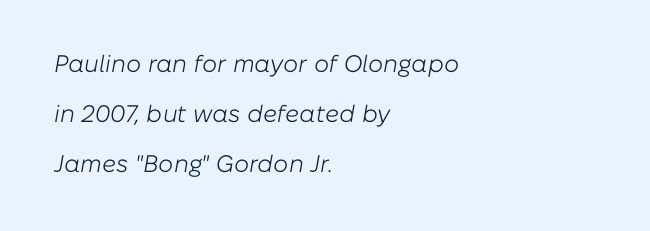
Q: Is the text bold? A: No.
Q: Is the text italic (slanted)? A: Yes, it leans right by about 10 degrees.
Q: Is the text underlined? A: No.
Q: How is the paragraph aligned? A: Left-aligned.
Q: Is the spacing between letters normal or unusually wide? A: Normal.
Q: Is the spacing between lines tight, normal or loose? A: Loose.
